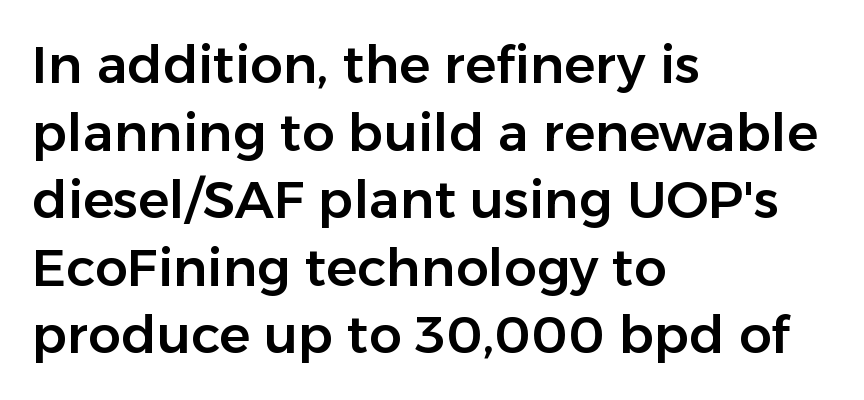
The image shows 52 px sans-serif type, upright; set left-aligned, normal line spacing (1.3x), normal letter spacing, not underlined; low stroke contrast and a medium x-height.
